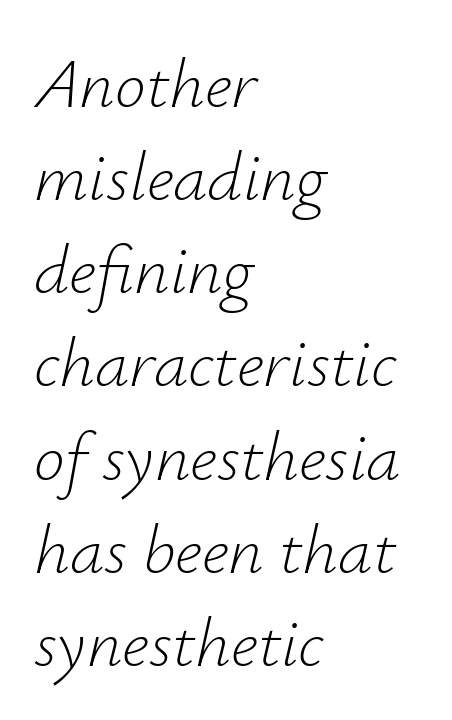
Q: Is the text bold? A: No.
Q: Is the text italic (slanted)? A: Yes, it leans right by about 12 degrees.
Q: Is the text underlined? A: No.
Q: How is the paragraph aligned? A: Left-aligned.
Q: Is the spacing between letters normal or unusually wide? A: Normal.
Q: Is the spacing between lines tight, normal or loose? A: Normal.
Q: Width (condensed, normal, or wide)? A: Normal.
Q: Stroke contrast? A: Low.
Q: x-height? A: Small.
Q: Monospaced? A: No.
